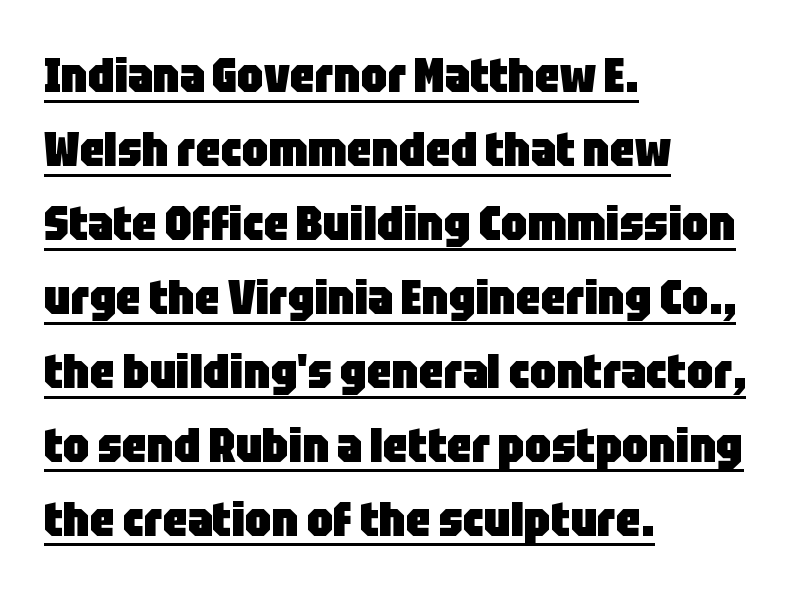
Q: Is the text bold? A: Yes.
Q: Is the text italic (slanted)? A: No, it is upright.
Q: Is the typeface a serif or a sans-serif typeface? A: Sans-serif.
Q: Is the text underlined? A: Yes.
Q: How is the paragraph aligned? A: Left-aligned.
Q: Is the spacing between letters normal or unusually wide? A: Normal.
Q: Is the spacing between lines tight, normal or loose? A: Normal.
Q: Width (condensed, normal, or wide)? A: Condensed.
Q: Stroke contrast? A: Low.
Q: x-height? A: Large.
Q: Monospaced? A: No.
